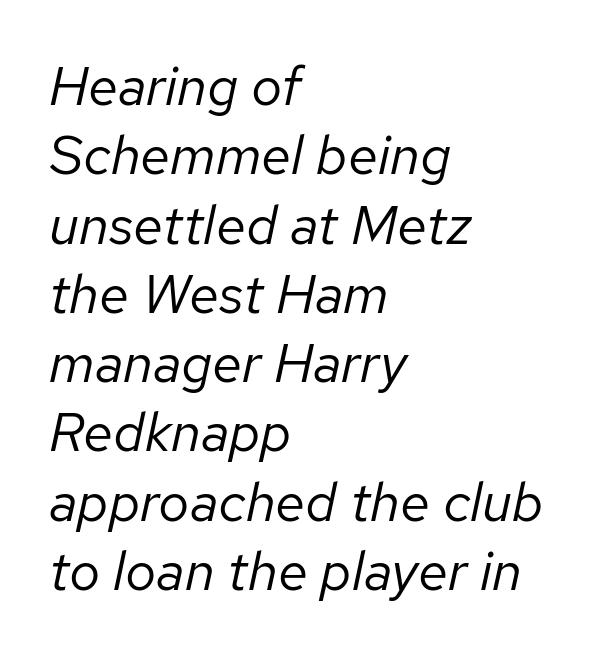
Stroke mass is kept to a normal reading level or below. One glance says typical: line gaps are just what's usual. Tracking here is standard; glyphs follow each other at the usual distance. Looks like regular typesetting: each glyph gets only the width it needs. The paragraph has a hard left edge and a soft right edge. The font's italic variant was chosen for this text.
